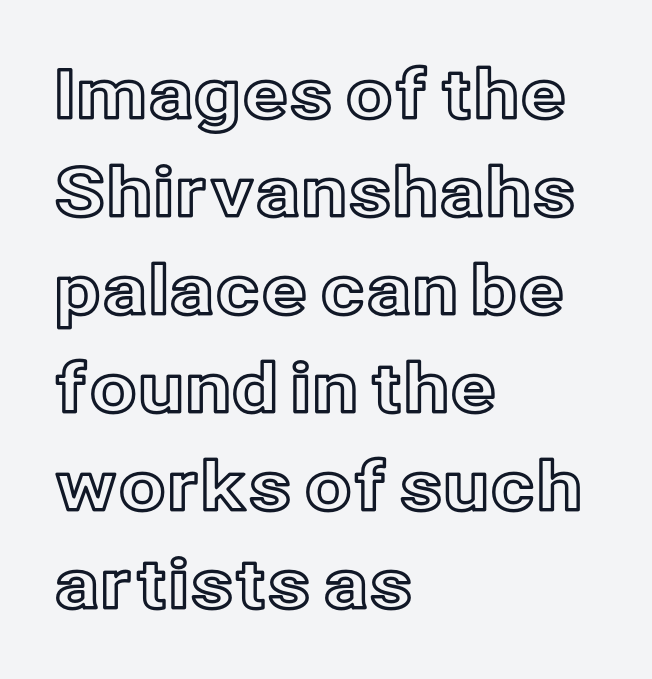
Successive baselines arrive at the customary interval. You could not count columns in this text — the font is proportionally spaced. Caption: multi-line text, flush left, ragged right. Unlike italic type, these characters show no tilt at all. Bare-footed words on every line. The tracking reads as untouched default to a designer's eye.
